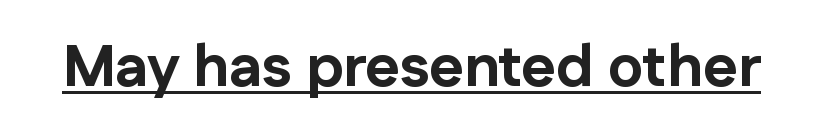
Q: Is the text bold? A: Yes.
Q: Is the text italic (slanted)? A: No, it is upright.
Q: Is the typeface a serif or a sans-serif typeface? A: Sans-serif.
Q: Is the text underlined? A: Yes.
Q: Is the spacing between letters normal or unusually wide? A: Normal.
Q: Width (condensed, normal, or wide)? A: Normal.
Q: Stroke contrast? A: Low.
Q: x-height? A: Medium.
Q: Monospaced? A: No.
